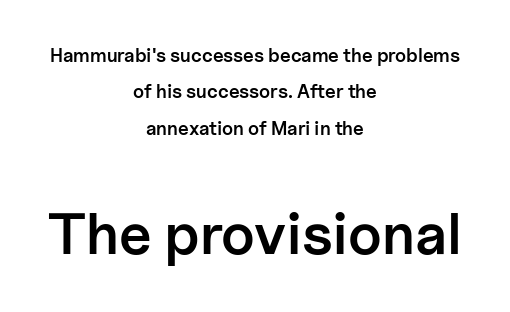
I'd call this a sans setting — the letters go barefoot. Do the characters align in a grid? No, the font is proportional. These lines stand farther apart than default settings would place them. Type size steps up from the first block to the second. If you drew a line through each stem, it would be perfectly vertical. The paragraph has two soft edges and a firm central axis.
